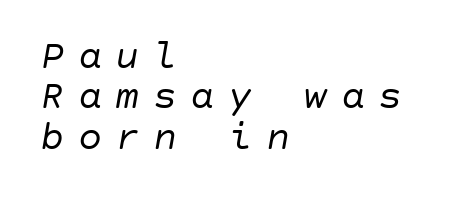
Reading down the column, the eye jumps only a short way to each next line. The strip under each line holds only bare page. Visually the block forms a straight wall on the left and a jagged coastline on the right. Tall strokes in this sample are angled rather than plumb. On a weight scale, this lands at 450 or below. Here the glyphs are tracked loosely, breaking word shapes into spaced letters.
